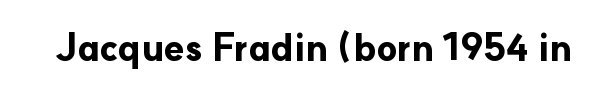
The letters advance in unequal steps, a hallmark of proportional type. Quick note: underline off. Heft: maximum for text — a bold. What kind of face is this? One without serifs — a sans. The line texture is even and compact thanks to regular tracking.
